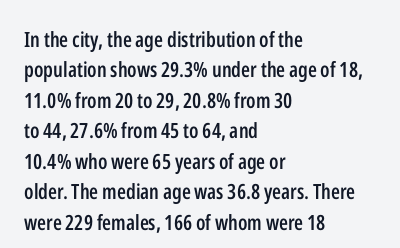
The image shows 21 px text type, upright; set left-aligned, normal line spacing (1.45x), normal letter spacing, not underlined.
